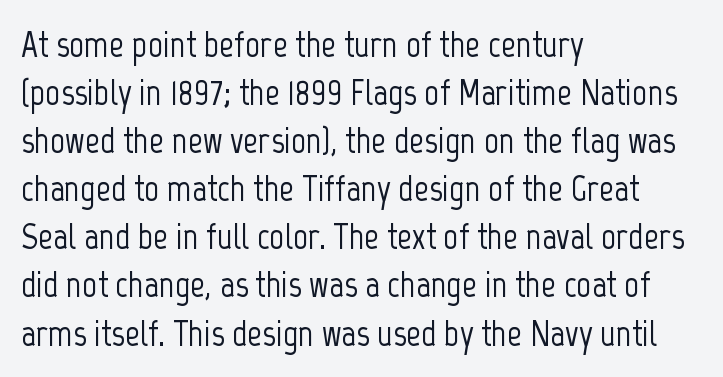
The image shows 37 px condensed sans-serif type, upright; set left-aligned, normal line spacing (1.3x), normal letter spacing, not underlined; low stroke contrast and a medium x-height.
